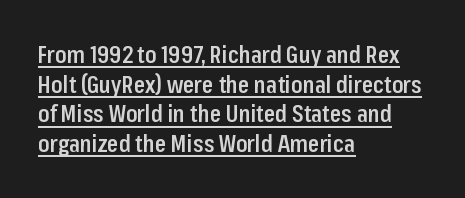
Caption: standard tracking, unaltered. Regarding leading, the lines here are spaced in the standard way. This sample carries an underscore along the baseline area. Caption: multi-line text, flush left, ragged right. Every stem runs plumb, perpendicular to the baseline.
